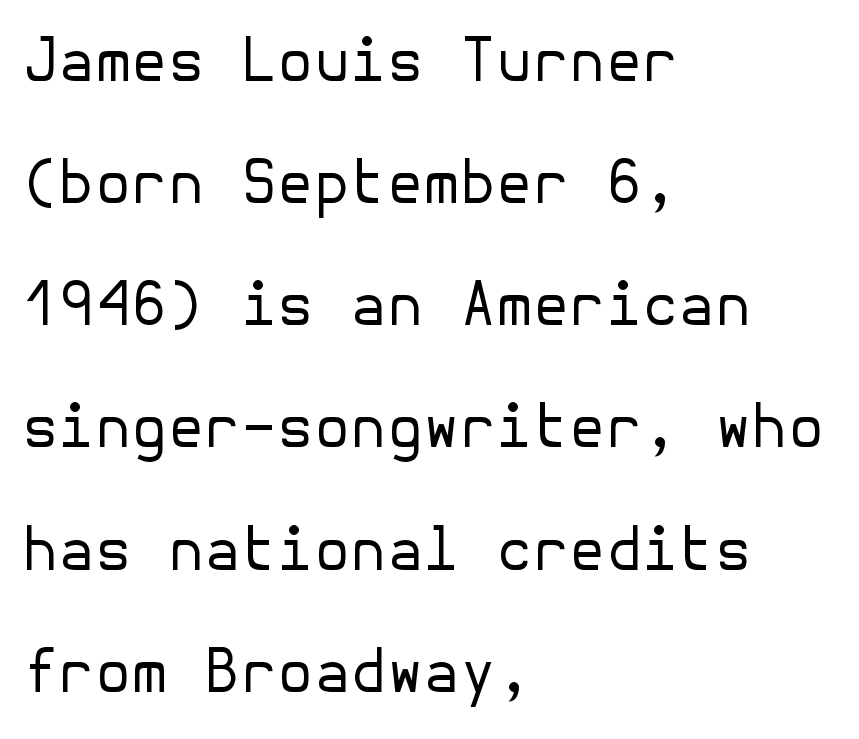
{"serif": "no", "italic": "no", "bold": "no", "weight": "regular", "width": "normal", "stroke_contrast": "low", "x_height": "medium", "underline": "no", "align": "left", "line_spacing": "loose", "line_spacing_ratio": 2.07, "letter_spacing": "normal", "letter_spacing_em": 0.0, "glyph_px": 59}
